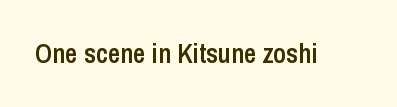
{"italic": "no", "bold": "semi", "underline": "no", "letter_spacing": "normal", "letter_spacing_em": 0.0, "glyph_px": 27}
